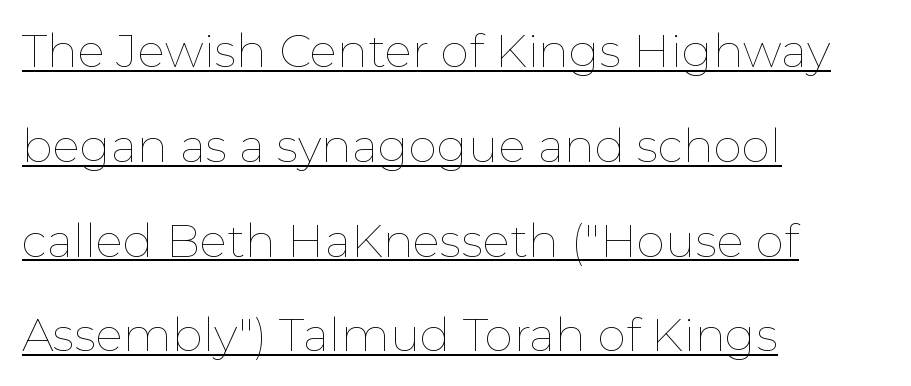
{"italic": "no", "bold": "no", "weight": "thin", "width": "normal", "stroke_contrast": "low", "x_height": "medium", "monospaced": "no", "underline": "yes", "align": "left", "line_spacing": "loose", "line_spacing_ratio": 2.06, "letter_spacing": "normal", "letter_spacing_em": 0.0, "glyph_px": 46}
